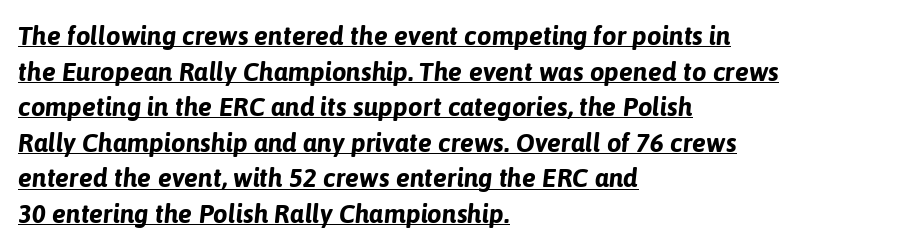
{"italic": "yes", "lean": "right", "slant_degrees": 6, "bold": "yes", "underline": "yes", "align": "left", "line_spacing": "normal", "line_spacing_ratio": 1.37, "letter_spacing": "normal", "letter_spacing_em": 0.0, "glyph_px": 26}
